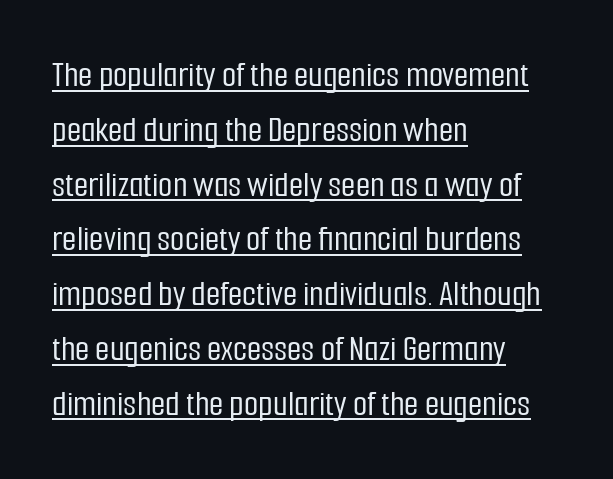
Nope, not italic — everything's standing straight. Short note: letters normally spaced. Does the leading feel generous? No, just average. Observe the absence of serifs on each vertical stroke in this sample. Quick note: underline on. Is this a fixed-width face? No — the glyphs have proportional, varying widths.
